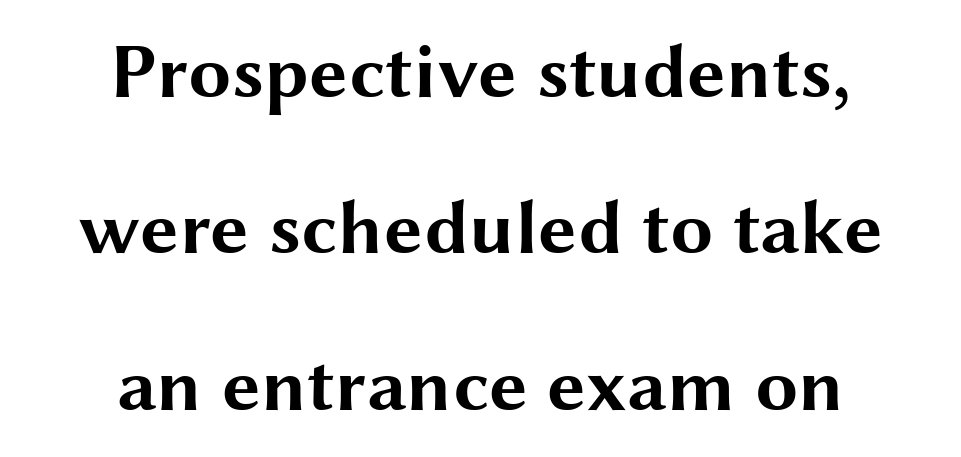
The image shows 77 px bold, wide sans-serif type, upright; set centered, loose line spacing (2.03x), normal letter spacing, not underlined; medium stroke contrast and a medium x-height.
